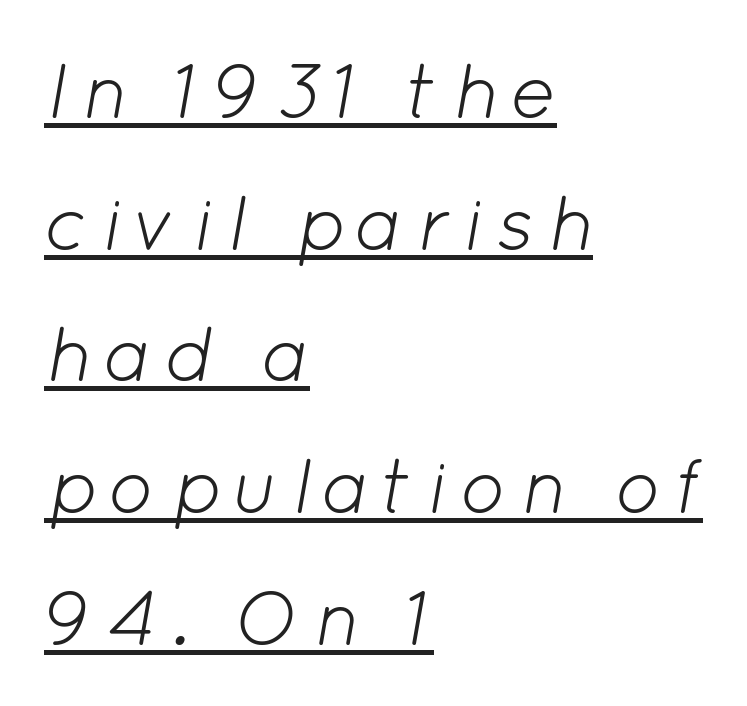
The paragraph has a hard left edge and a soft right edge. Underlining? Definitely there. Letters have the restrained weight of plain body copy at most. A typesetter would call this proportional, since set widths differ per character.
